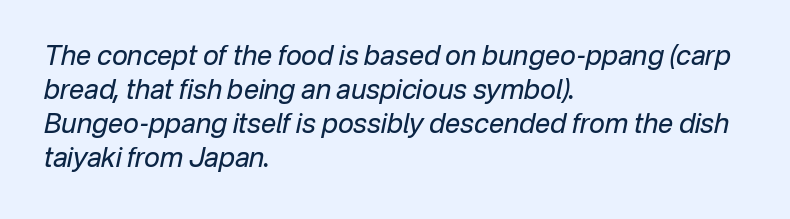
{"italic": "yes", "lean": "right", "slant_degrees": 12, "bold": "no", "underline": "no", "align": "left", "line_spacing": "normal", "line_spacing_ratio": 1.26, "letter_spacing": "normal", "letter_spacing_em": 0.0, "glyph_px": 27}
